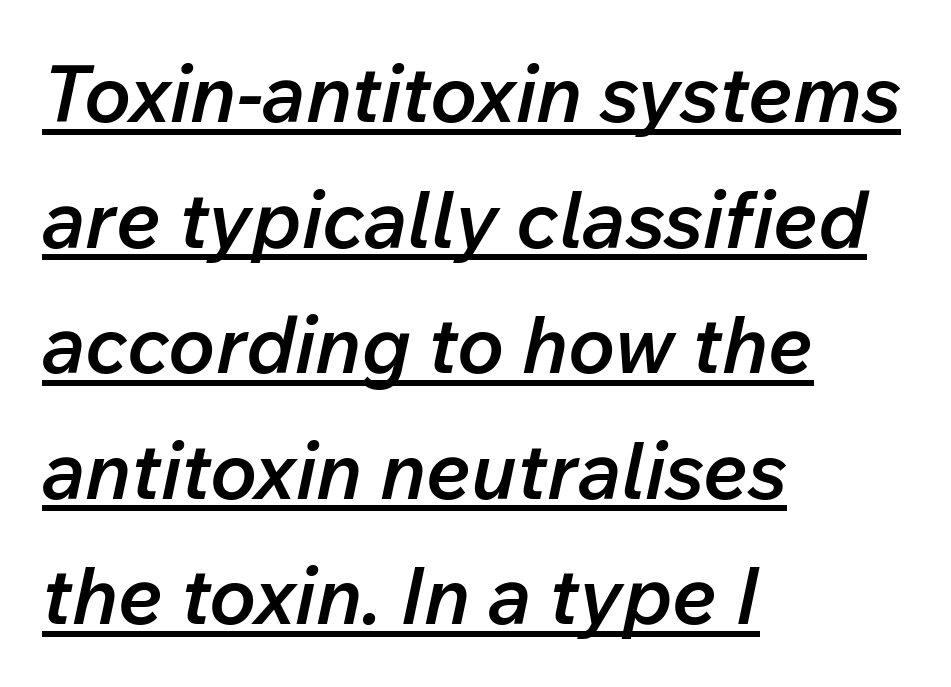
Q: Is the text bold? A: Semi-bold.
Q: Is the text italic (slanted)? A: Yes, it leans right by about 12 degrees.
Q: Is the text underlined? A: Yes.
Q: How is the paragraph aligned? A: Left-aligned.
Q: Is the spacing between letters normal or unusually wide? A: Normal.
Q: Is the spacing between lines tight, normal or loose? A: Normal.
Q: Width (condensed, normal, or wide)? A: Normal.
Q: Stroke contrast? A: Low.
Q: x-height? A: Medium.
Q: Monospaced? A: No.
